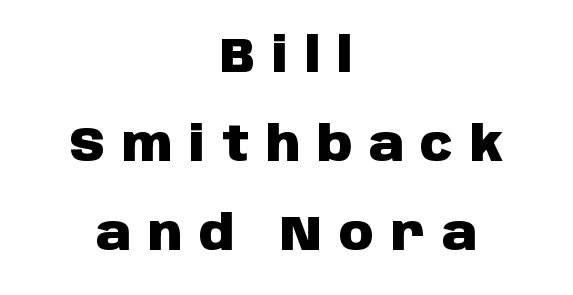
{"serif": "no", "italic": "no", "bold": "yes", "weight": "heavy", "width": "normal", "stroke_contrast": "low", "x_height": "large", "monospaced": "no", "underline": "no", "align": "center", "line_spacing_ratio": 1.85, "letter_spacing": "wide", "letter_spacing_em": 0.35, "glyph_px": 48}
